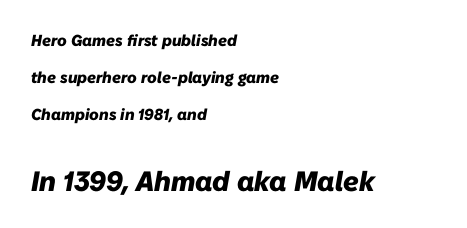
The image shows 28 px heavy type, italic (leaning right); set left-aligned, loose line spacing (2.32x), normal letter spacing, not underlined; the second (bottom) block is 1.75x larger; low stroke contrast and a medium x-height.
